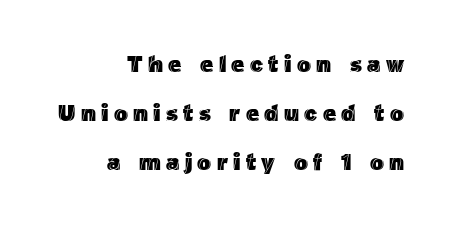
Q: Is the text italic (slanted)? A: No, it is upright.
Q: Is the text underlined? A: No.
Q: How is the paragraph aligned? A: Right-aligned.
Q: Is the spacing between letters normal or unusually wide? A: Unusually wide.
Q: Is the spacing between lines tight, normal or loose? A: Loose.
